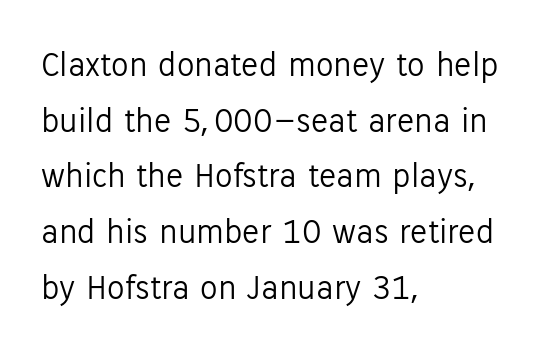
The image shows 35 px light sans-serif type, upright; set left-aligned, normal line spacing (1.59x), normal letter spacing, not underlined; low stroke contrast and a medium x-height.
